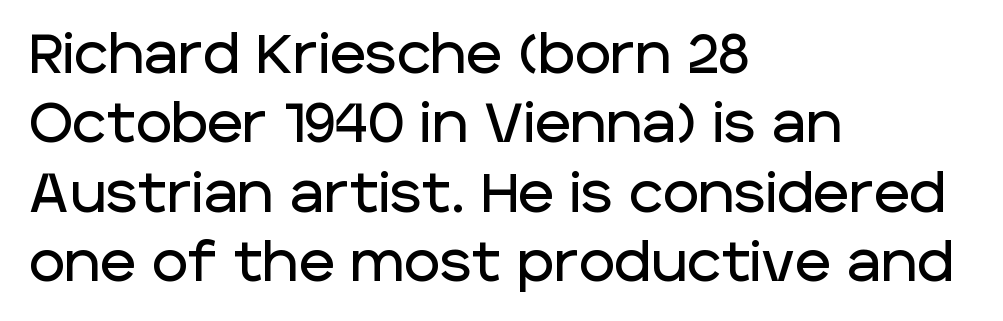
The ragged edge is on the right, which tells us the setting is flush left. This sample uses plain, unmodified letter spacing. Designer's note — italics off, roman on. In terms of leading, this rendering sits right in the middle.
